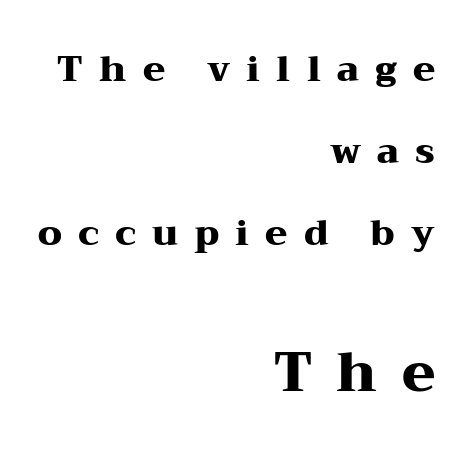
{"serif": "yes", "italic": "no", "bold": "yes", "weight": "heavy", "width": "wide", "stroke_contrast": "medium", "x_height": "medium", "monospaced": "no", "underline": "no", "align": "right", "line_spacing": "loose", "line_spacing_ratio": 2.28, "letter_spacing": "wide", "letter_spacing_em": 0.45, "larger_block": "second", "size_ratio": 1.5, "glyph_px": 54}
